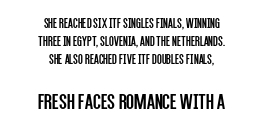
The specimen omits any rule beneath the text block's lines. The rendering positions every line midway between the sides. Tall strokes in this sample are plumb rather than angled. You could call the tracking neutral — neither tight nor loose. Whoever set this chose a conventional vertical rhythm.
